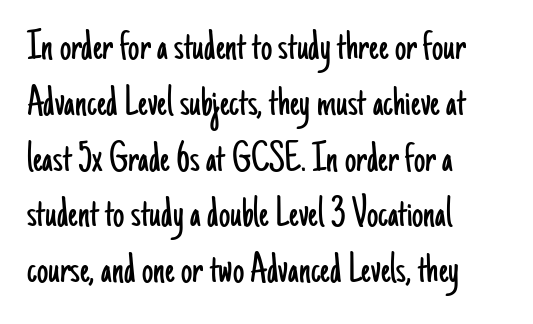
Q: Is the text bold? A: No.
Q: Is the text italic (slanted)? A: No, it is upright.
Q: Is the typeface a serif or a sans-serif typeface? A: Sans-serif.
Q: Is the text underlined? A: No.
Q: How is the paragraph aligned? A: Left-aligned.
Q: Is the spacing between letters normal or unusually wide? A: Normal.
Q: Width (condensed, normal, or wide)? A: Condensed.
Q: Stroke contrast? A: Low.
Q: x-height? A: Small.
Q: Monospaced? A: No.
